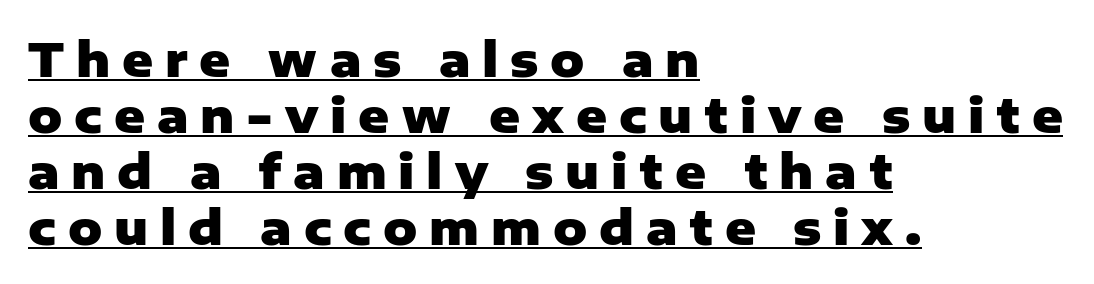
{"serif": "no", "italic": "no", "bold": "yes", "weight": "heavy", "width": "normal", "stroke_contrast": "low", "x_height": "medium", "monospaced": "no", "underline": "yes", "align": "left", "line_spacing_ratio": 1.19, "letter_spacing": "wide", "letter_spacing_em": 0.25, "glyph_px": 47}
